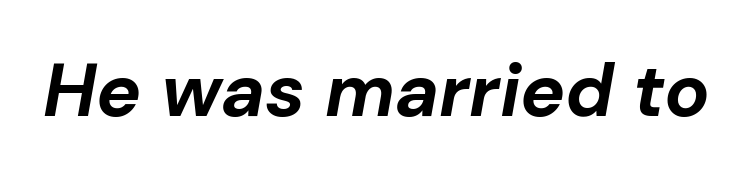
Q: Is the text bold? A: Yes.
Q: Is the text italic (slanted)? A: Yes, it leans right by about 10 degrees.
Q: Is the text underlined? A: No.
Q: Is the spacing between letters normal or unusually wide? A: Normal.
Q: Width (condensed, normal, or wide)? A: Normal.
Q: Stroke contrast? A: Low.
Q: x-height? A: Medium.
Q: Monospaced? A: No.
